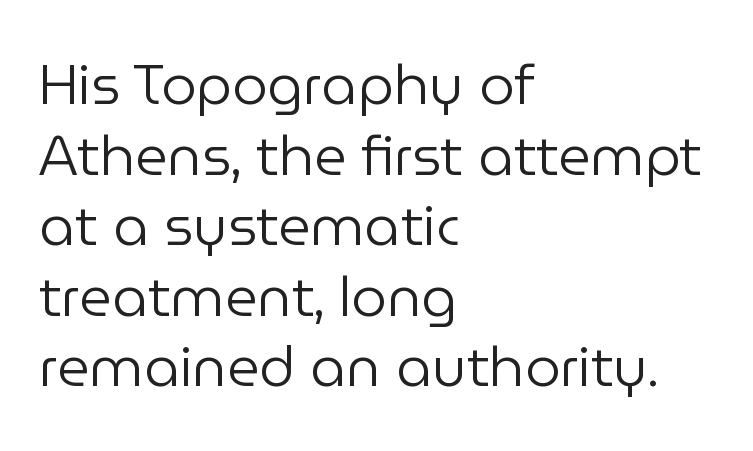
The image shows 56 px regular-weight sans-serif type, upright; set left-aligned, normal line spacing (1.26x), normal letter spacing, not underlined; low stroke contrast and a medium x-height.
